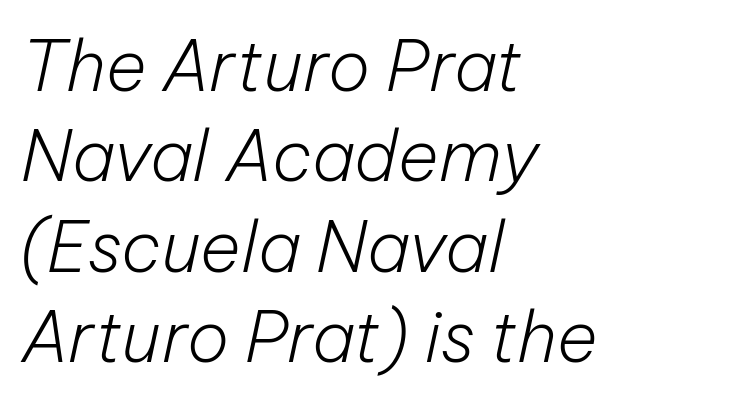
Q: Is the text bold? A: No.
Q: Is the text italic (slanted)? A: Yes, it leans right by about 12 degrees.
Q: Is the text underlined? A: No.
Q: How is the paragraph aligned? A: Left-aligned.
Q: Is the spacing between letters normal or unusually wide? A: Normal.
Q: Is the spacing between lines tight, normal or loose? A: Normal.
Q: Width (condensed, normal, or wide)? A: Normal.
Q: Stroke contrast? A: Low.
Q: x-height? A: Medium.
Q: Monospaced? A: No.
